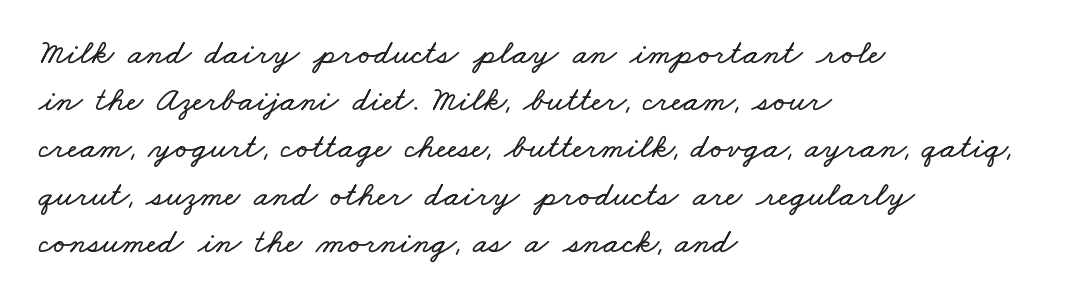
The space directly below the letters is spotless. The letters sit at their default tracking, neither squeezed nor spread. Line starts are locked; line ends wander. Varying glyph widths throughout — classic text-font behaviour. If you measured baseline to baseline, you'd find a middling distance.
